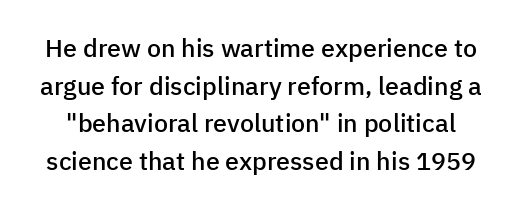
Q: Is the text bold? A: Semi-bold.
Q: Is the text italic (slanted)? A: No, it is upright.
Q: Is the text underlined? A: No.
Q: Is the spacing between letters normal or unusually wide? A: Normal.
Q: Is the spacing between lines tight, normal or loose? A: Normal.
